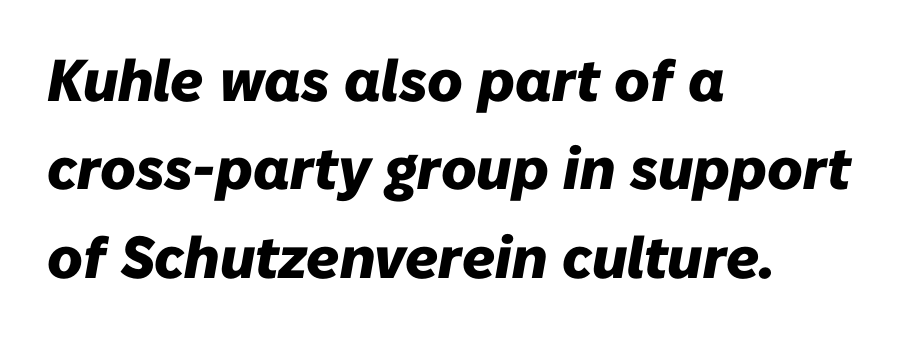
The rag falls on the right side of this text block. Does extra space separate the letters? No, they use regular spacing. Heavy, bold letterforms. This sample has the flowing, uneven cadence of proportional lettering. Whoever set this chose a conventional vertical rhythm. The specimen omits any rule beneath the text block's lines.
